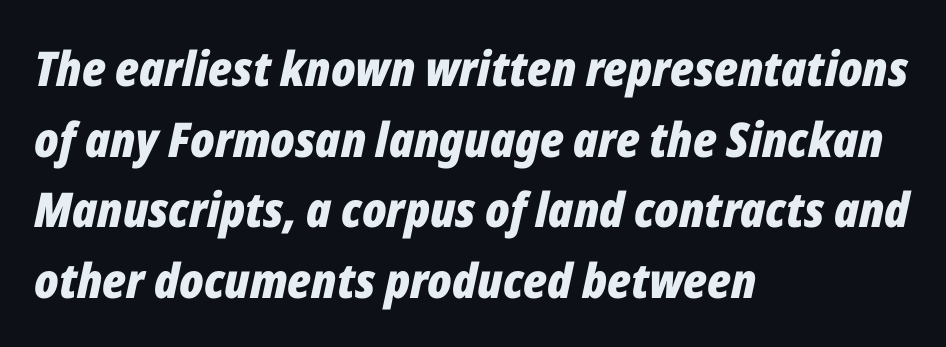
{"italic": "yes", "lean": "right", "slant_degrees": 12, "bold": "yes", "weight": "bold", "width": "condensed", "stroke_contrast": "low", "x_height": "medium", "monospaced": "no", "underline": "no", "align": "left", "line_spacing": "normal", "line_spacing_ratio": 1.47, "letter_spacing": "normal", "letter_spacing_em": 0.0, "glyph_px": 48}
